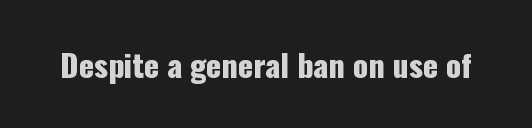
{"serif": "no", "italic": "no", "width": "condensed", "stroke_contrast": "low", "x_height": "medium", "monospaced": "no", "underline": "no", "letter_spacing": "normal", "letter_spacing_em": 0.0, "glyph_px": 31}
